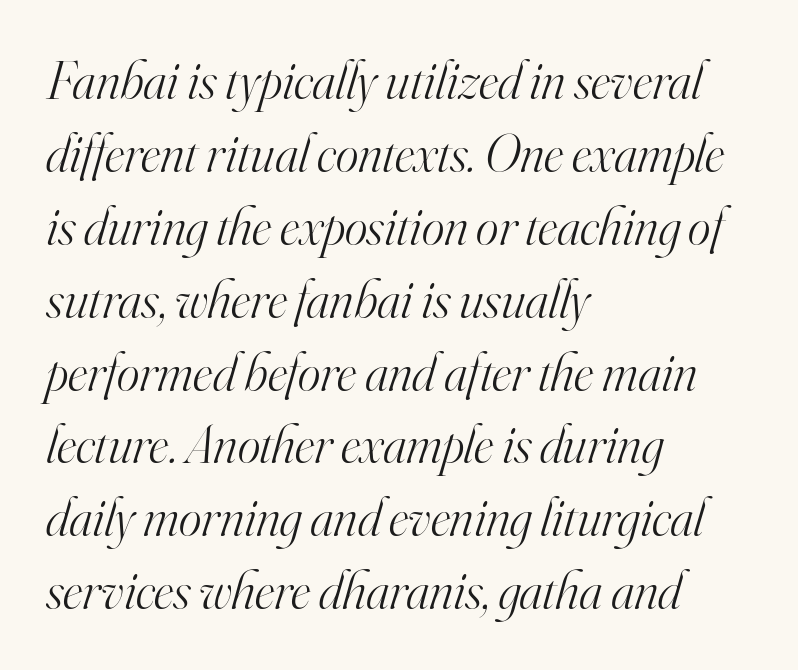
Q: Is the text bold? A: No.
Q: Is the text italic (slanted)? A: Yes, it leans right by about 16 degrees.
Q: Is the typeface a serif or a sans-serif typeface? A: Serif.
Q: Is the text underlined? A: No.
Q: How is the paragraph aligned? A: Left-aligned.
Q: Is the spacing between letters normal or unusually wide? A: Normal.
Q: Is the spacing between lines tight, normal or loose? A: Normal.
Q: Width (condensed, normal, or wide)? A: Normal.
Q: Stroke contrast? A: High.
Q: x-height? A: Small.
Q: Monospaced? A: No.
